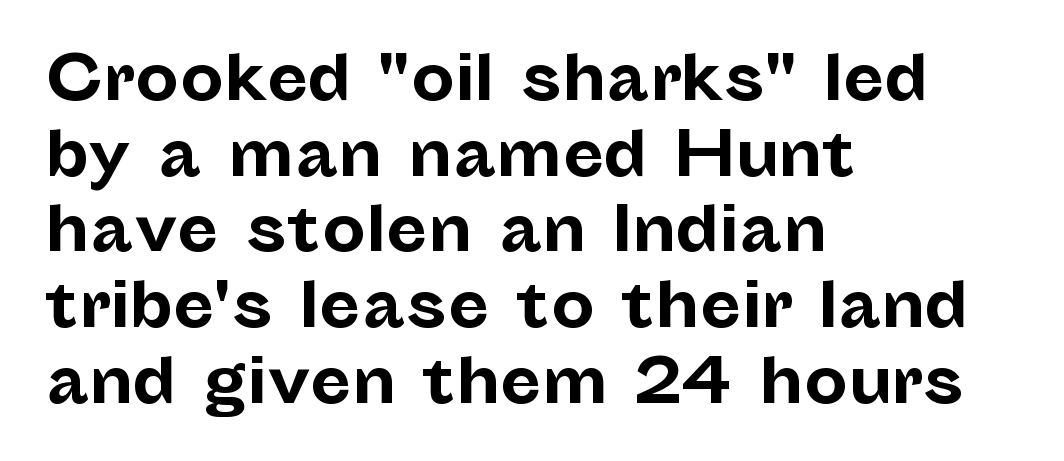
{"serif": "no", "italic": "no", "bold": "yes", "weight": "bold", "width": "normal", "stroke_contrast": "low", "x_height": "medium", "monospaced": "no", "underline": "no", "align": "left", "line_spacing_ratio": 1.24, "letter_spacing": "normal", "letter_spacing_em": 0.0, "glyph_px": 61}
